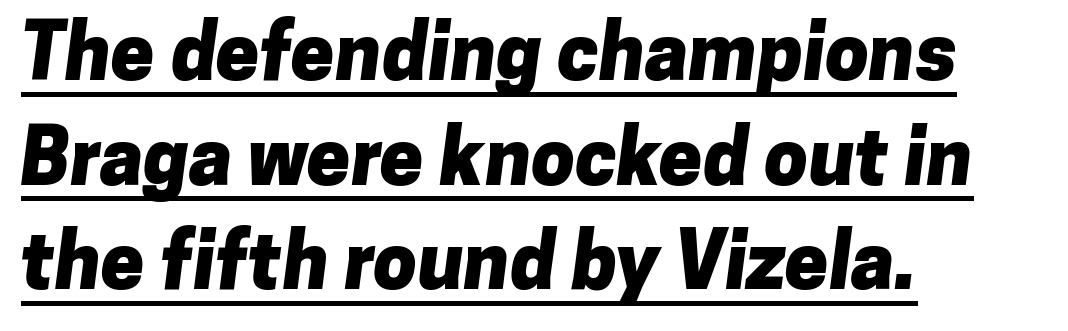
Q: Is the text bold? A: Yes.
Q: Is the typeface a serif or a sans-serif typeface? A: Sans-serif.
Q: Is the text underlined? A: Yes.
Q: How is the paragraph aligned? A: Left-aligned.
Q: Is the spacing between letters normal or unusually wide? A: Normal.
Q: Is the spacing between lines tight, normal or loose? A: Normal.
Q: Width (condensed, normal, or wide)? A: Normal.
Q: Stroke contrast? A: Low.
Q: x-height? A: Medium.
Q: Monospaced? A: No.
